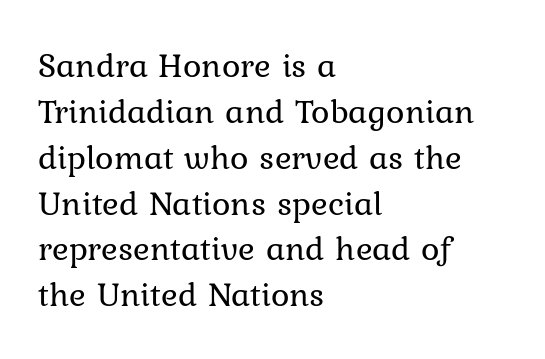
{"italic": "no", "bold": "no", "weight": "regular", "width": "normal", "stroke_contrast": "low", "x_height": "medium", "monospaced": "no", "underline": "no", "align": "left", "line_spacing": "normal", "line_spacing_ratio": 1.31, "letter_spacing": "normal", "letter_spacing_em": 0.0, "glyph_px": 35}
